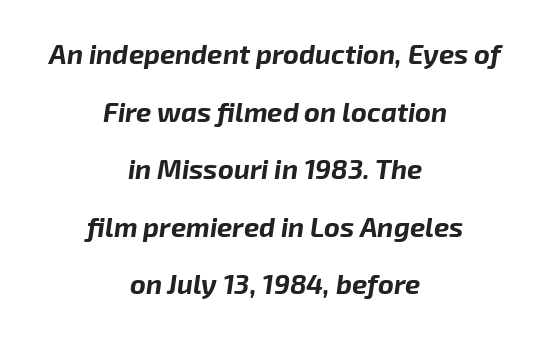
{"italic": "yes", "lean": "right", "slant_degrees": 8, "bold": "yes", "underline": "no", "align": "center", "line_spacing": "loose", "line_spacing_ratio": 2.13, "letter_spacing": "normal", "letter_spacing_em": 0.0, "glyph_px": 27}
